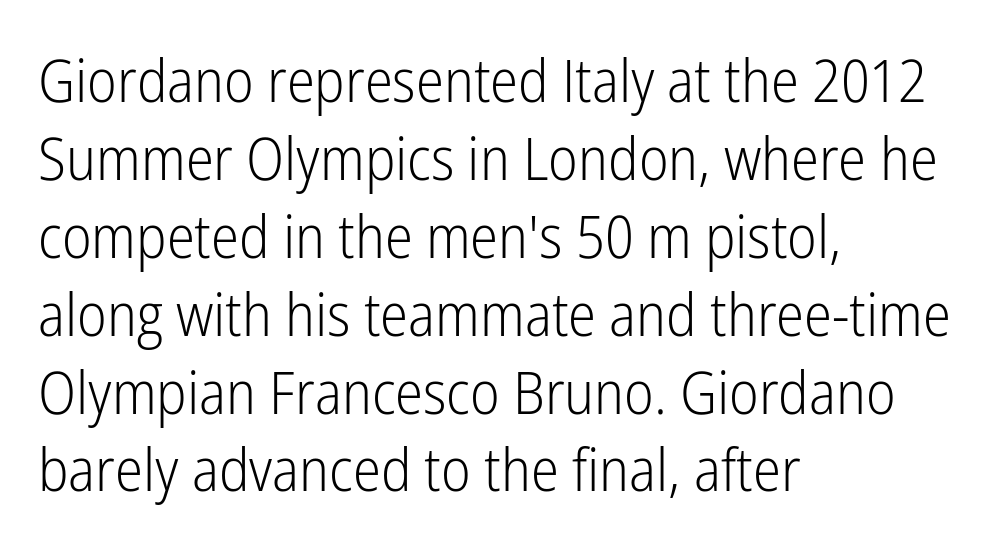
The image shows 59 px light, condensed sans-serif type, upright; set left-aligned, normal line spacing (1.32x), normal letter spacing, not underlined; low stroke contrast and a medium x-height.
